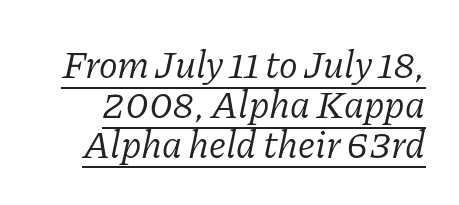
The image shows 39 px light serif type, italic (leaning right); set tight line spacing (1.02x), normal letter spacing, underlined; low stroke contrast and a medium x-height.
